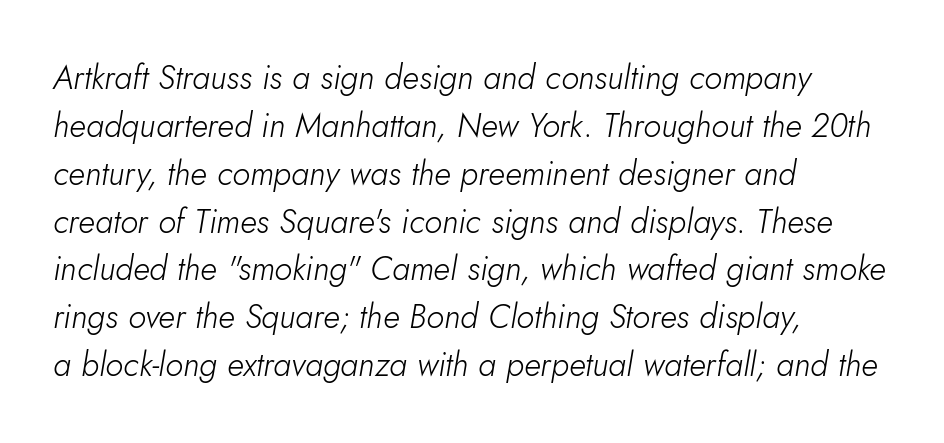
{"italic": "yes", "lean": "right", "slant_degrees": 10, "bold": "no", "weight": "light", "width": "normal", "stroke_contrast": "low", "x_height": "small", "monospaced": "no", "underline": "no", "align": "left", "line_spacing": "normal", "line_spacing_ratio": 1.45, "letter_spacing": "normal", "letter_spacing_em": 0.0, "glyph_px": 33}
